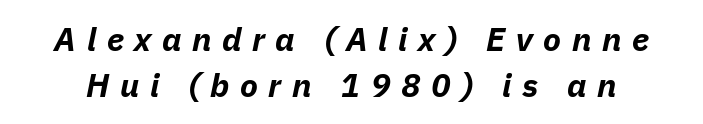
{"italic": "yes", "lean": "right", "slant_degrees": 11, "bold": "yes", "weight": "bold", "width": "normal", "stroke_contrast": "low", "x_height": "medium", "monospaced": "no", "underline": "no", "line_spacing": "normal", "line_spacing_ratio": 1.39, "letter_spacing": "wide", "letter_spacing_em": 0.32, "glyph_px": 33}
